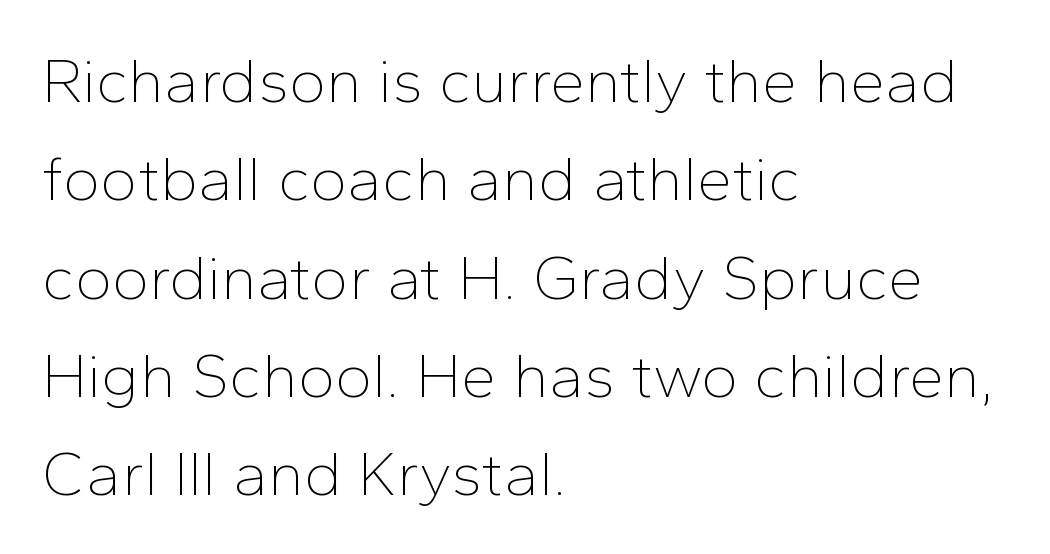
{"serif": "no", "italic": "no", "bold": "no", "weight": "thin", "width": "normal", "stroke_contrast": "low", "x_height": "medium", "monospaced": "no", "underline": "no", "align": "left", "line_spacing": "normal", "line_spacing_ratio": 1.56, "letter_spacing": "normal", "letter_spacing_em": 0.0, "glyph_px": 63}
